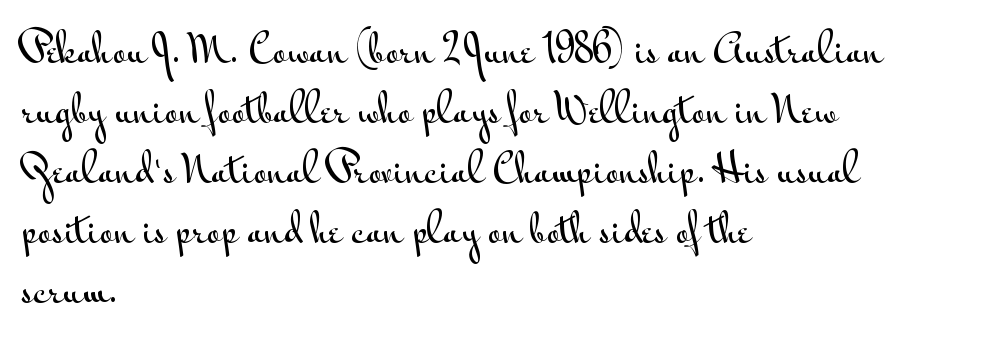
Q: Is the text italic (slanted)? A: Yes.
Q: Is the typeface a serif or a sans-serif typeface? A: Sans-serif.
Q: Is the text underlined? A: No.
Q: How is the paragraph aligned? A: Left-aligned.
Q: Is the spacing between letters normal or unusually wide? A: Normal.
Q: Is the spacing between lines tight, normal or loose? A: Normal.
Q: Width (condensed, normal, or wide)? A: Wide.
Q: Stroke contrast? A: Medium.
Q: x-height? A: Small.
Q: Monospaced? A: No.
